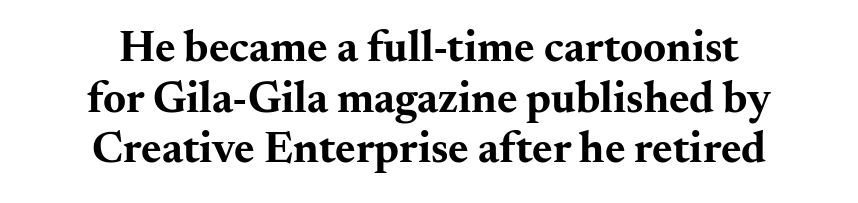
A typesetter would mark this as roman, not italic. In terms of leading, this rendering errs on the cramped side. The characters look thick and weighty, a clear bold. Is this a fixed-width face? No — the glyphs have proportional, varying widths. Does extra space separate the letters? No, they use regular spacing. Font category for this specimen: serif.
